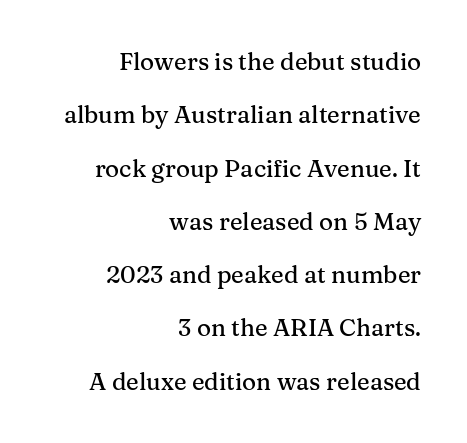
Q: Is the text italic (slanted)? A: No, it is upright.
Q: Is the text underlined? A: No.
Q: How is the paragraph aligned? A: Right-aligned.
Q: Is the spacing between letters normal or unusually wide? A: Normal.
Q: Is the spacing between lines tight, normal or loose? A: Loose.
